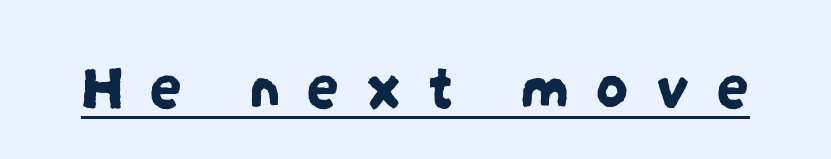
Underlining? Definitely there. Observe the absence of serifs on each vertical stroke in this sample. This rendering widens character spacing well past its baseline value. Note the varied advance widths — an 'i' is clearly narrower than an 'm'.
